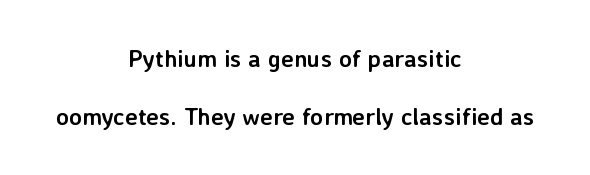
Nothing unusual about the tracking: characters are spaced as the font intends. Each row of text sits above clean, open space. The passage shown is emphatically bold. The paragraph has two soft edges and a firm central axis.
